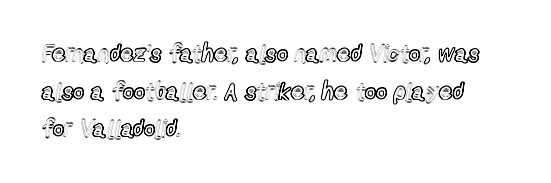
Q: Is the text italic (slanted)? A: Yes.
Q: Is the text underlined? A: No.
Q: How is the paragraph aligned? A: Left-aligned.
Q: Is the spacing between letters normal or unusually wide? A: Normal.
Q: Is the spacing between lines tight, normal or loose? A: Normal.
